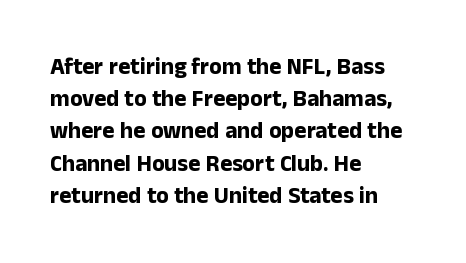
Q: Is the text bold? A: Yes.
Q: Is the text italic (slanted)? A: No, it is upright.
Q: Is the text underlined? A: No.
Q: How is the paragraph aligned? A: Left-aligned.
Q: Is the spacing between letters normal or unusually wide? A: Normal.
Q: Is the spacing between lines tight, normal or loose? A: Normal.
